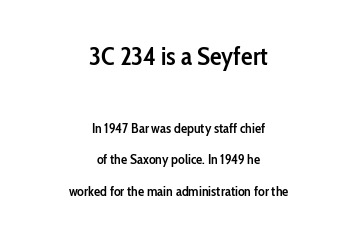
Q: Is the text bold? A: Semi-bold.
Q: Is the text italic (slanted)? A: No, it is upright.
Q: Is the text underlined? A: No.
Q: How is the paragraph aligned? A: Centered.
Q: Is the spacing between letters normal or unusually wide? A: Normal.
Q: Is the spacing between lines tight, normal or loose? A: Loose.
Q: Which block of text is set in a larger size, the first (top) or the second (bottom)? A: The first (top) one.
